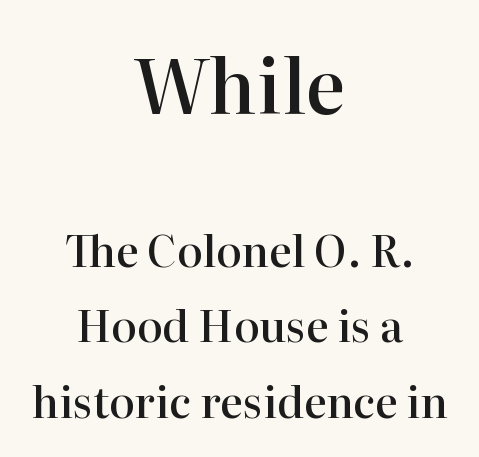
Q: Is the text bold? A: Semi-bold.
Q: Is the text italic (slanted)? A: No, it is upright.
Q: Is the typeface a serif or a sans-serif typeface? A: Serif.
Q: Is the text underlined? A: No.
Q: How is the paragraph aligned? A: Centered.
Q: Is the spacing between letters normal or unusually wide? A: Normal.
Q: Which block of text is set in a larger size, the first (top) or the second (bottom)? A: The first (top) one.
Q: Width (condensed, normal, or wide)? A: Normal.
Q: Stroke contrast? A: High.
Q: x-height? A: Medium.
Q: Monospaced? A: No.
